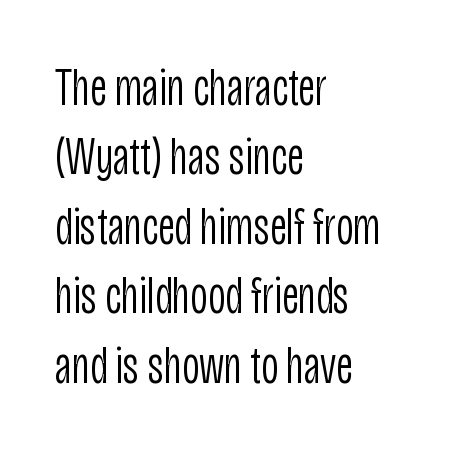
{"serif": "no", "italic": "no", "bold": "no", "weight": "light", "width": "condensed", "stroke_contrast": "low", "x_height": "large", "monospaced": "no", "underline": "no", "align": "left", "line_spacing": "normal", "line_spacing_ratio": 1.31, "letter_spacing": "normal", "letter_spacing_em": 0.0, "glyph_px": 53}
